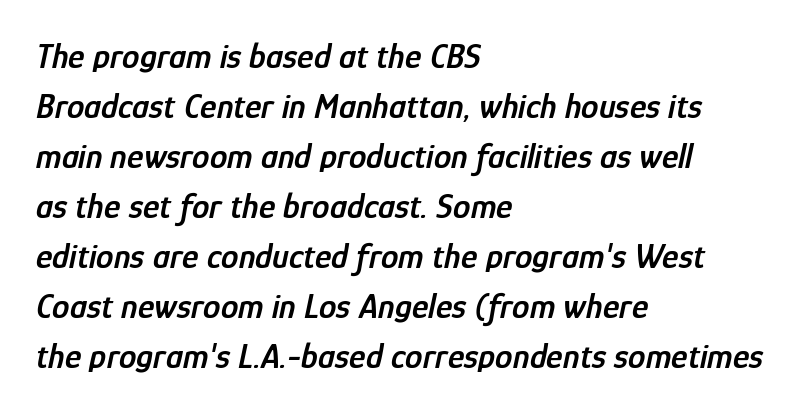
Q: Is the text bold? A: Semi-bold.
Q: Is the text italic (slanted)? A: Yes, it leans right by about 12 degrees.
Q: Is the text underlined? A: No.
Q: How is the paragraph aligned? A: Left-aligned.
Q: Is the spacing between letters normal or unusually wide? A: Normal.
Q: Is the spacing between lines tight, normal or loose? A: Normal.
Q: Width (condensed, normal, or wide)? A: Condensed.
Q: Stroke contrast? A: Low.
Q: x-height? A: Medium.
Q: Monospaced? A: No.
